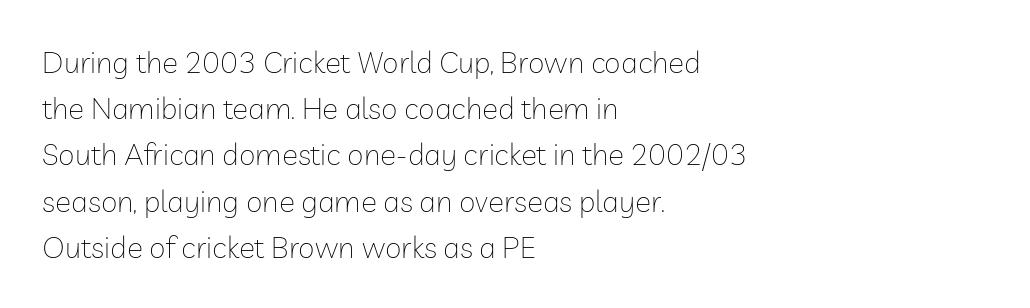
These lines are rendered in a variable-pitch font. This reads as an unemphasized weight, regular at the heaviest. Leading matches the norm, producing a regular column. Line starts are locked; line ends wander.
